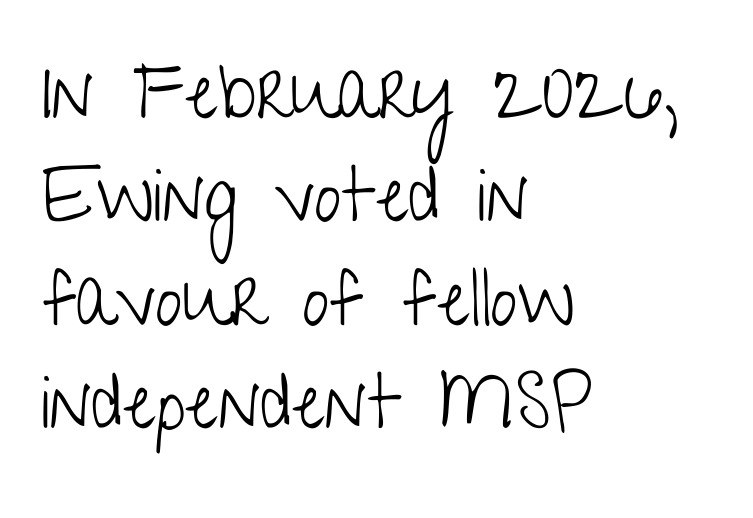
{"serif": "no", "italic": "no", "bold": "no", "weight": "light", "width": "condensed", "stroke_contrast": "low", "x_height": "medium", "monospaced": "no", "underline": "no", "align": "left", "line_spacing": "normal", "line_spacing_ratio": 1.36, "letter_spacing": "normal", "letter_spacing_em": 0.0, "glyph_px": 76}
